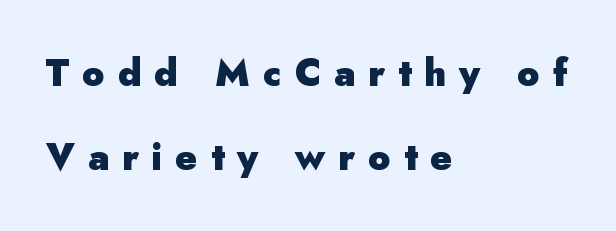
Q: Is the text bold? A: Yes.
Q: Is the text italic (slanted)? A: No, it is upright.
Q: Is the typeface a serif or a sans-serif typeface? A: Sans-serif.
Q: Is the text underlined? A: No.
Q: How is the paragraph aligned? A: Left-aligned.
Q: Is the spacing between letters normal or unusually wide? A: Unusually wide.
Q: Is the spacing between lines tight, normal or loose? A: Loose.
Q: Width (condensed, normal, or wide)? A: Normal.
Q: Stroke contrast? A: Low.
Q: x-height? A: Small.
Q: Monospaced? A: No.
